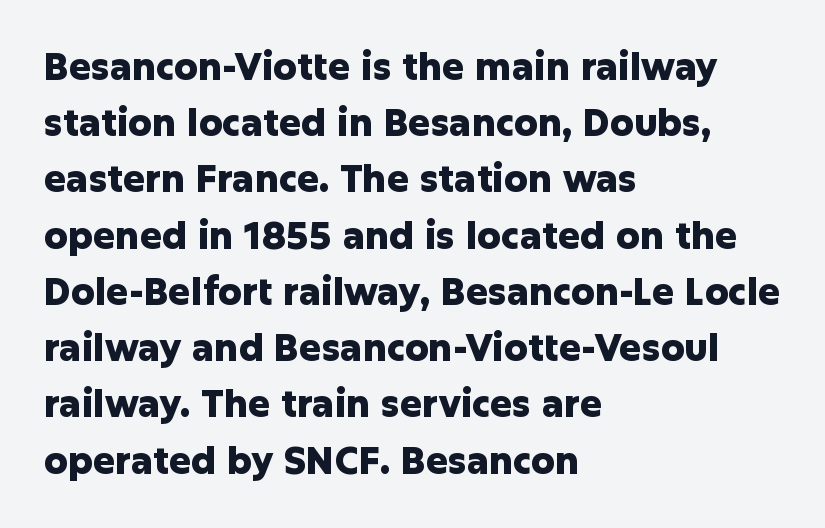
The image shows 37 px heavy sans-serif type, upright; set left-aligned, normal line spacing (1.52x), normal letter spacing, not underlined; low stroke contrast and a medium x-height.
